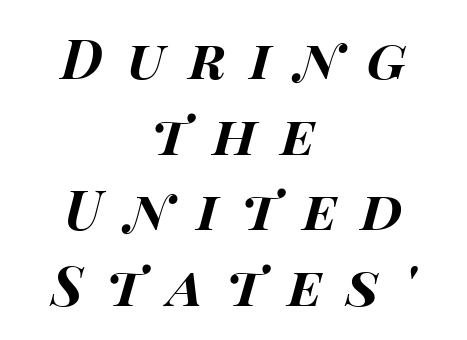
{"italic": "yes", "lean": "right", "slant_degrees": 15, "bold": "yes", "weight": "bold", "width": "wide", "stroke_contrast": "high", "x_height": "large", "monospaced": "no", "underline": "no", "align": "center", "line_spacing": "normal", "line_spacing_ratio": 1.4, "letter_spacing": "wide", "letter_spacing_em": 0.45, "glyph_px": 54}
